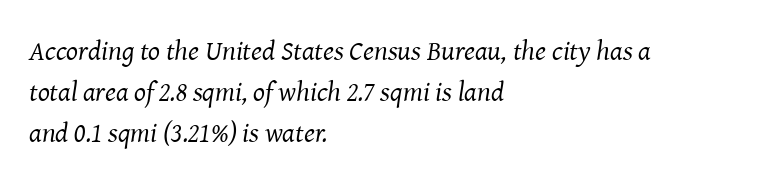
{"serif": "yes", "italic": "yes", "lean": "right", "slant_degrees": 8, "bold": "no", "weight": "regular", "width": "normal", "stroke_contrast": "medium", "x_height": "medium", "monospaced": "no", "underline": "no", "align": "left", "line_spacing": "normal", "line_spacing_ratio": 1.46, "letter_spacing": "normal", "letter_spacing_em": 0.0, "glyph_px": 28}
